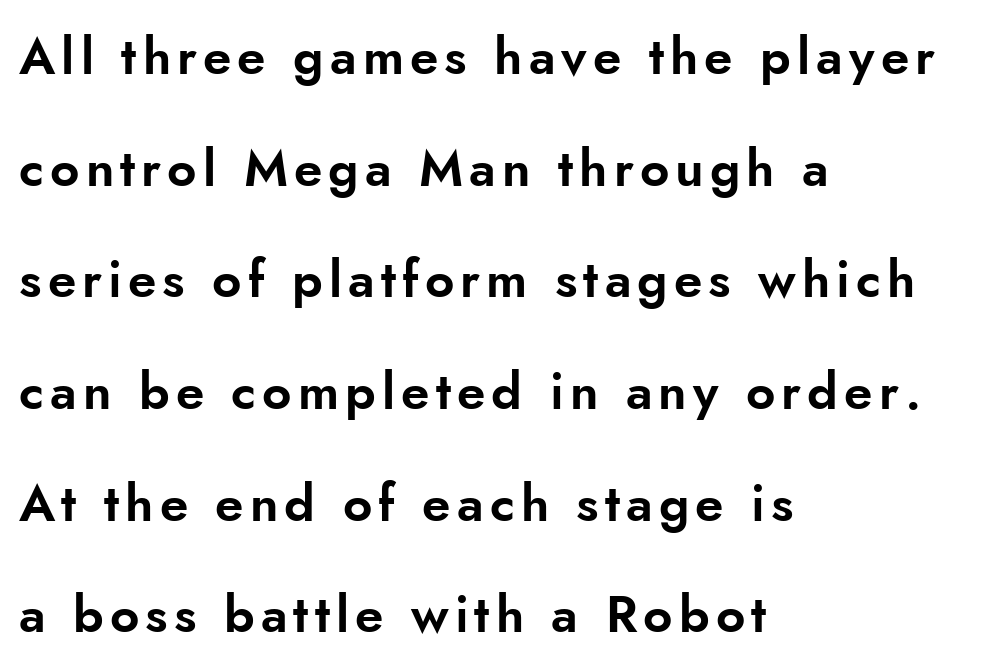
The image shows 51 px sans-serif type, upright; set left-aligned, loose line spacing (2.19x), not underlined; low stroke contrast and a small x-height.
